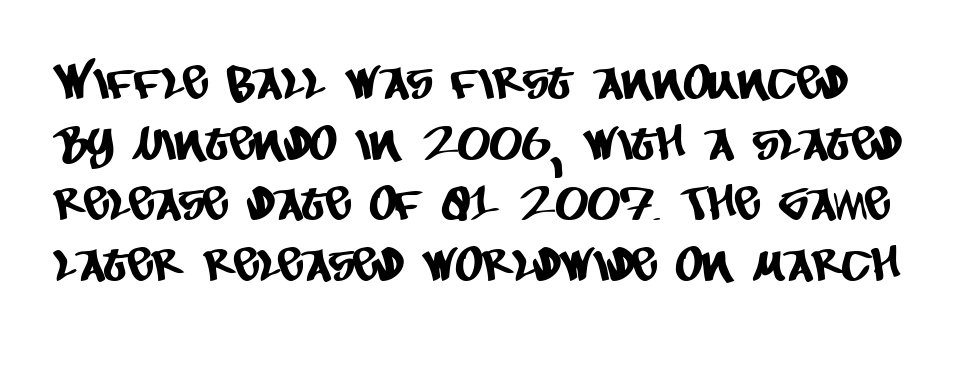
Q: Is the typeface a serif or a sans-serif typeface? A: Sans-serif.
Q: Is the text underlined? A: No.
Q: Is the spacing between letters normal or unusually wide? A: Normal.
Q: Is the spacing between lines tight, normal or loose? A: Normal.
Q: Width (condensed, normal, or wide)? A: Condensed.
Q: Stroke contrast? A: Low.
Q: x-height? A: Large.
Q: Monospaced? A: No.
